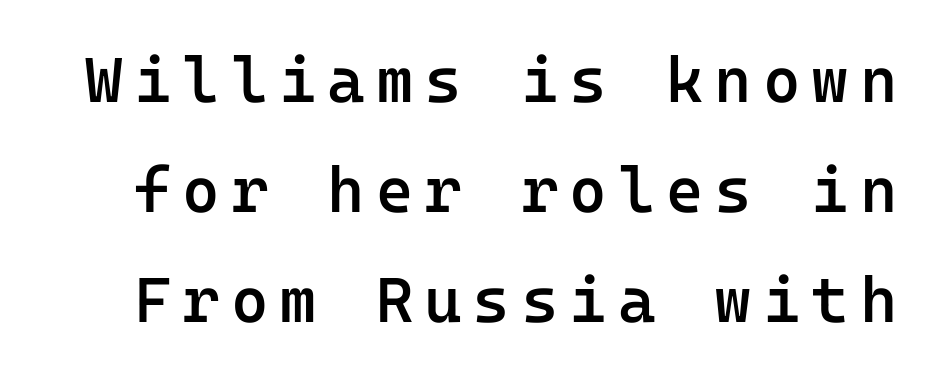
The zone under the glyphs is completely vacant. Tall strokes in this sample are plumb rather than angled. The face used here is a semibold: visibly heavier than regular, lighter than bold. The text was rendered using a sans face with plain stroke endings.
